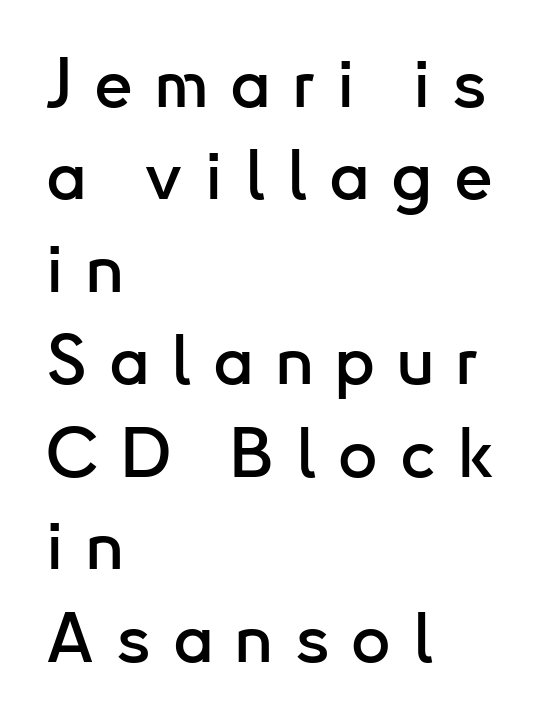
Q: Is the text italic (slanted)? A: No, it is upright.
Q: Is the typeface a serif or a sans-serif typeface? A: Sans-serif.
Q: Is the text underlined? A: No.
Q: How is the paragraph aligned? A: Left-aligned.
Q: Is the spacing between letters normal or unusually wide? A: Unusually wide.
Q: Is the spacing between lines tight, normal or loose? A: Normal.
Q: Width (condensed, normal, or wide)? A: Normal.
Q: Stroke contrast? A: Low.
Q: x-height? A: Small.
Q: Monospaced? A: No.
